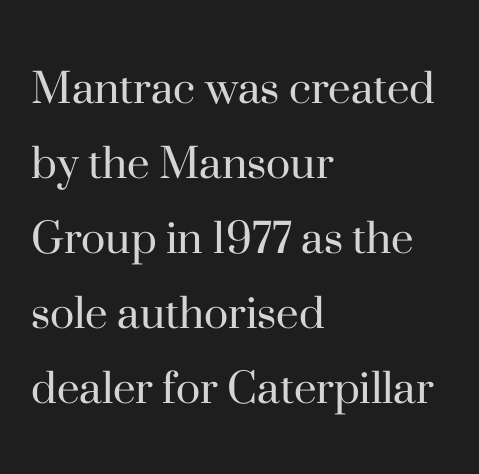
Each new line begins a customary step beneath the previous one. The font sits on the lighter half of the weight spectrum, regular included. The passage shown is typeset with a serif family. Decoration check: the copy has no underline. Reading down the block, your eye returns to a fixed left position each line.
